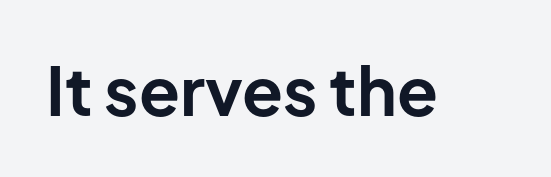
The image shows 67 px bold sans-serif type, upright; set normal letter spacing, not underlined; low stroke contrast and a medium x-height.
